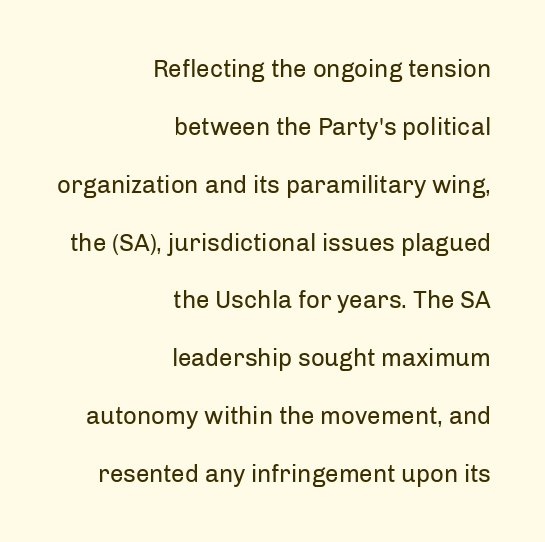
{"italic": "no", "bold": "no", "underline": "no", "align": "right", "line_spacing": "loose", "line_spacing_ratio": 2.41, "letter_spacing": "normal", "letter_spacing_em": 0.0, "glyph_px": 24}
